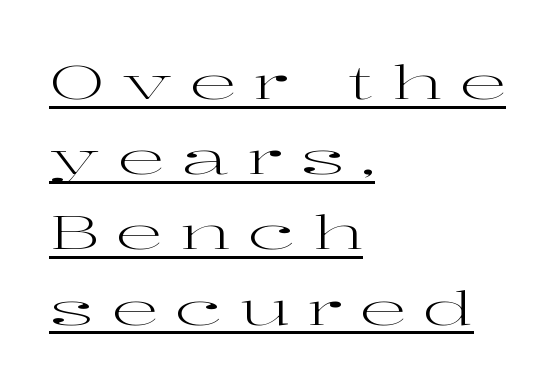
The letters look calm and open, with moderate or lighter stems. Where is the straight margin? On the left. Descenders here cross a horizontal rule under the line. Upright lettering throughout.
